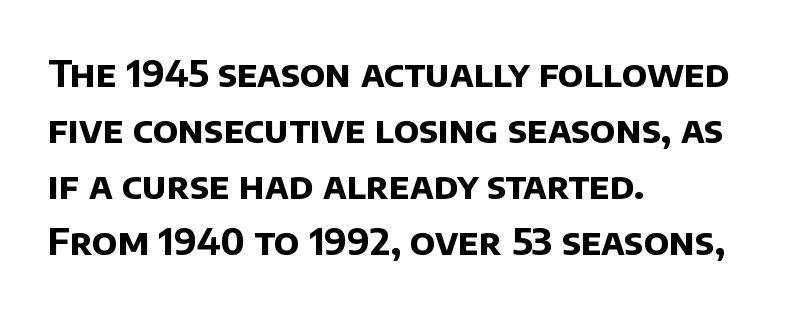
Q: Is the text bold? A: Yes.
Q: Is the typeface a serif or a sans-serif typeface? A: Sans-serif.
Q: Is the text underlined? A: No.
Q: How is the paragraph aligned? A: Left-aligned.
Q: Is the spacing between letters normal or unusually wide? A: Normal.
Q: Is the spacing between lines tight, normal or loose? A: Normal.
Q: Width (condensed, normal, or wide)? A: Normal.
Q: Stroke contrast? A: Low.
Q: x-height? A: Large.
Q: Monospaced? A: No.
